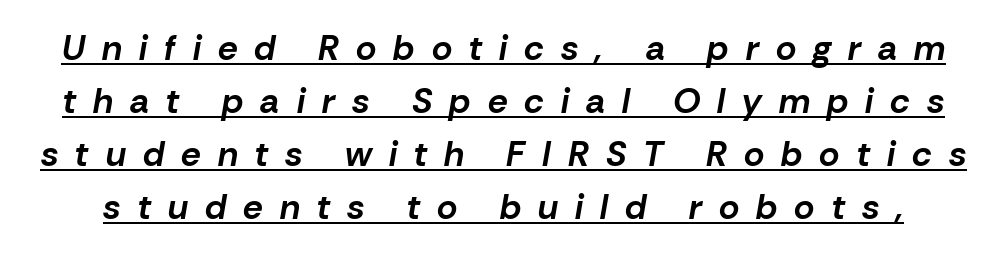
{"italic": "yes", "lean": "right", "slant_degrees": 10, "bold": "yes", "weight": "bold", "width": "normal", "stroke_contrast": "low", "x_height": "medium", "monospaced": "no", "underline": "yes", "line_spacing": "normal", "line_spacing_ratio": 1.51, "letter_spacing": "wide", "letter_spacing_em": 0.49, "glyph_px": 35}
